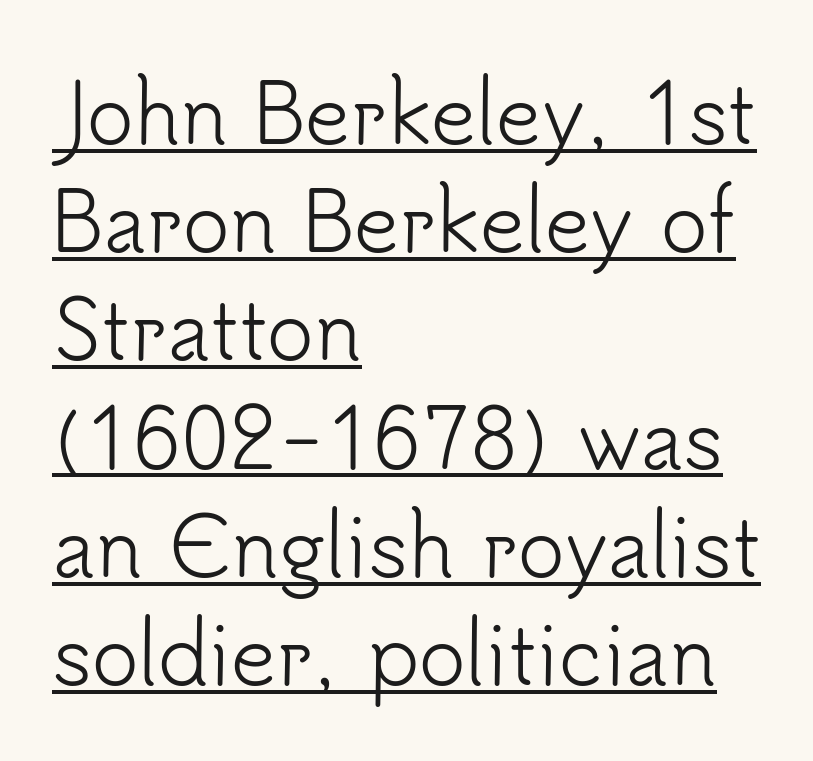
Q: Is the text bold? A: No.
Q: Is the text italic (slanted)? A: No, it is upright.
Q: Is the typeface a serif or a sans-serif typeface? A: Sans-serif.
Q: Is the text underlined? A: Yes.
Q: How is the paragraph aligned? A: Left-aligned.
Q: Is the spacing between letters normal or unusually wide? A: Normal.
Q: Is the spacing between lines tight, normal or loose? A: Normal.
Q: Width (condensed, normal, or wide)? A: Normal.
Q: Stroke contrast? A: Low.
Q: x-height? A: Small.
Q: Monospaced? A: No.
